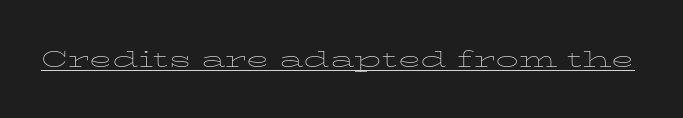
{"italic": "no", "bold": "no", "underline": "yes", "letter_spacing": "normal", "letter_spacing_em": 0.0, "glyph_px": 23}
